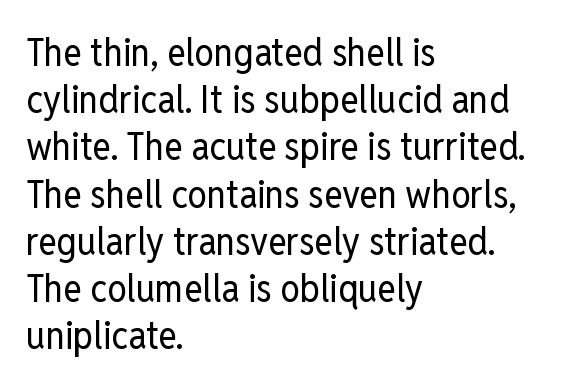
The image shows 39 px regular-weight, condensed sans-serif type, upright; set left-aligned, line spacing 1.21x, normal letter spacing, not underlined; low stroke contrast and a medium x-height.
